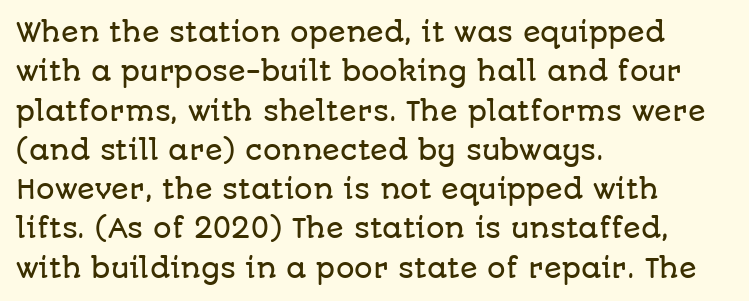
Q: Is the text italic (slanted)? A: No, it is upright.
Q: Is the text underlined? A: No.
Q: How is the paragraph aligned? A: Left-aligned.
Q: Is the spacing between letters normal or unusually wide? A: Normal.
Q: Is the spacing between lines tight, normal or loose? A: Normal.
